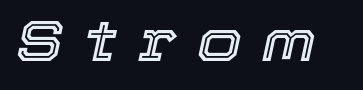
{"italic": "yes", "lean": "right", "slant_degrees": 12, "width": "normal", "x_height": "medium", "monospaced": "no", "underline": "no", "letter_spacing": "wide", "letter_spacing_em": 0.35, "glyph_px": 58}
